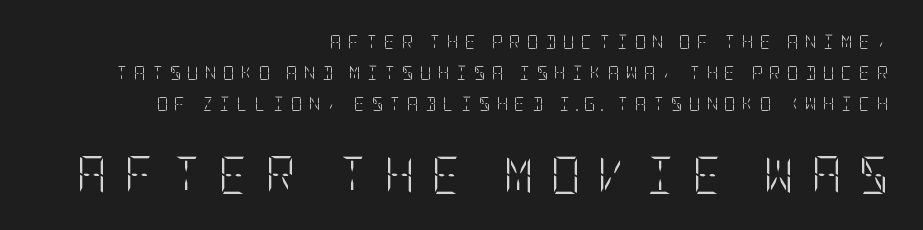
The image shows 37 px light, condensed type, upright; set right-aligned, loose line spacing (2.21x), unusually wide letter spacing (+0.46 em), not underlined; the second (bottom) block is 2.64x larger; low stroke contrast and a large x-height.
